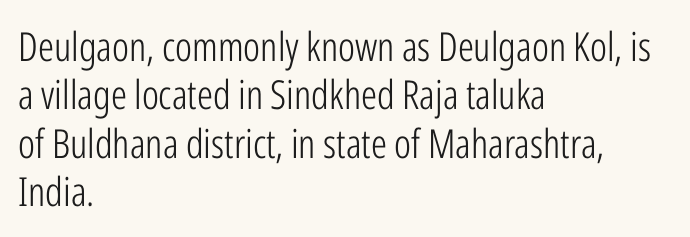
The image shows 40 px light, condensed sans-serif type, upright; set left-aligned, line spacing 1.21x, normal letter spacing, not underlined; low stroke contrast and a medium x-height.
